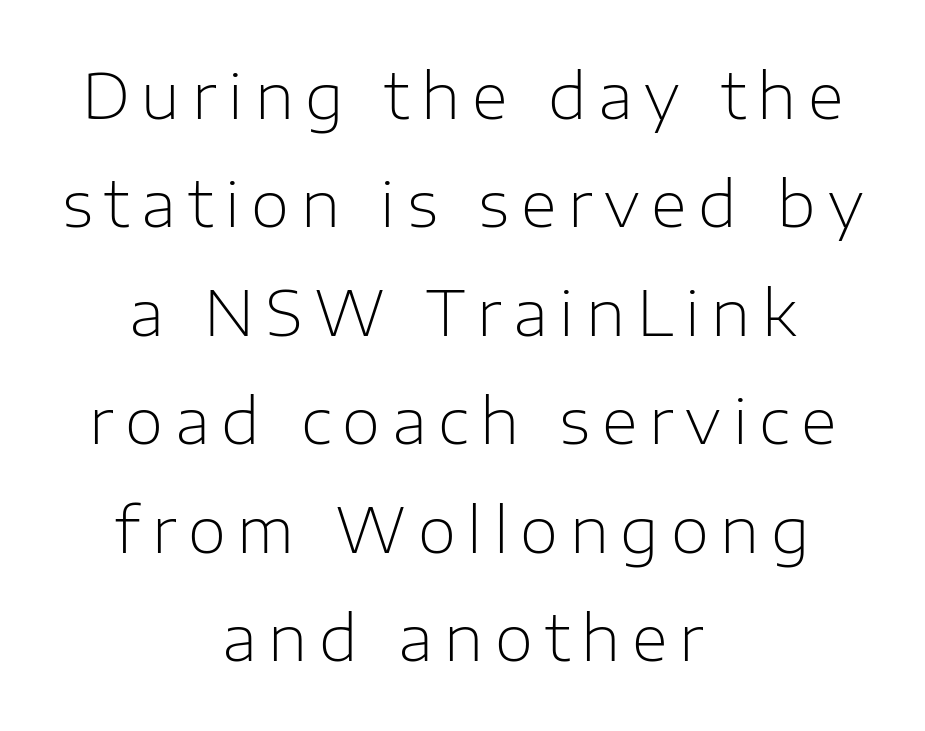
{"serif": "no", "italic": "no", "bold": "no", "weight": "light", "width": "normal", "stroke_contrast": "low", "x_height": "medium", "monospaced": "no", "underline": "no", "align": "center", "line_spacing_ratio": 1.75, "glyph_px": 62}
